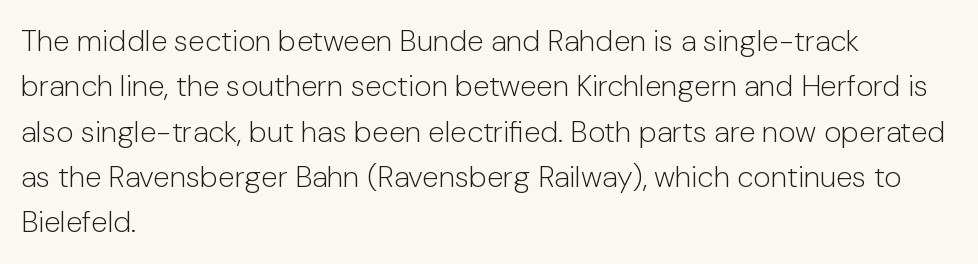
{"serif": "no", "italic": "no", "bold": "no", "weight": "light", "width": "normal", "stroke_contrast": "low", "x_height": "medium", "monospaced": "no", "underline": "no", "align": "left", "line_spacing": "normal", "line_spacing_ratio": 1.51, "letter_spacing": "normal", "letter_spacing_em": 0.0, "glyph_px": 30}
